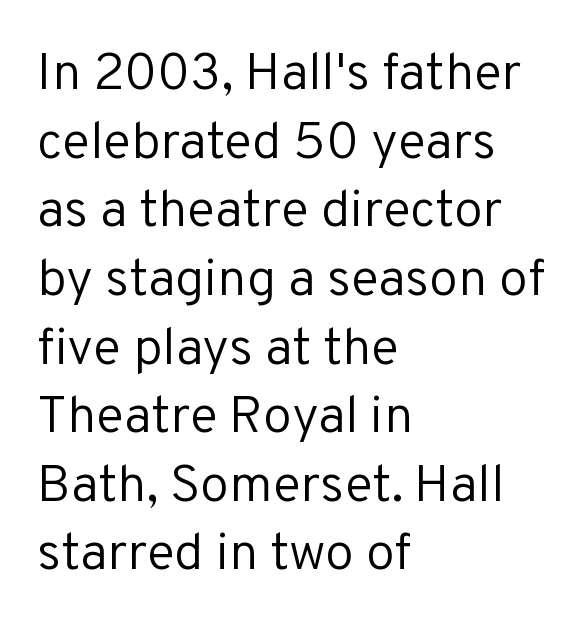
The lettering holds an erect, upright posture throughout. These lines keep a tight, regular rhythm from letter to letter. Lines of text with bare space underneath. Does the copy run flush right? No — it runs flush left. Bold? No — there's no thickening of the strokes. You could not count columns in this text — the font is proportionally spaced.
